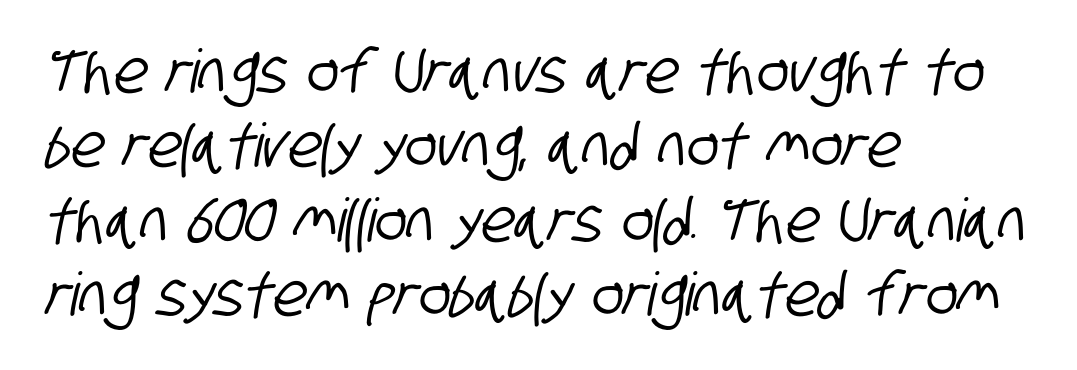
The image shows 60 px condensed sans-serif type; set left-aligned, line spacing 1.24x, normal letter spacing, not underlined; low stroke contrast and a large x-height.
